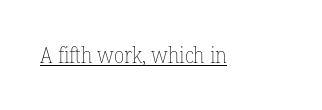
{"italic": "no", "bold": "no", "underline": "yes", "letter_spacing": "normal", "letter_spacing_em": 0.0, "glyph_px": 21}
